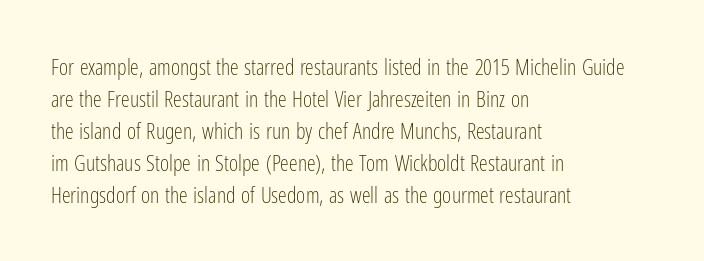
This sample uses an upright cut, with every glyph sitting square on the baseline. Check the space under the baseline: it is left empty. These lines are set flush left with a ragged right edge. Weight: not bold — regular or lighter.
